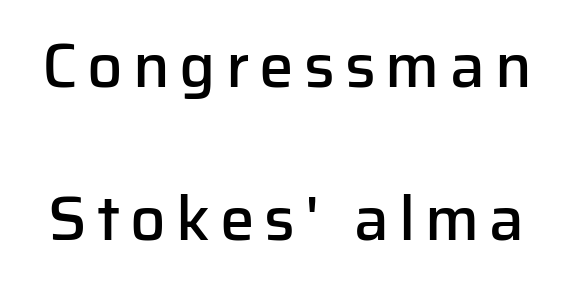
{"serif": "no", "italic": "no", "bold": "semi", "weight": "semibold", "width": "normal", "stroke_contrast": "low", "x_height": "medium", "monospaced": "no", "underline": "no", "line_spacing": "loose", "line_spacing_ratio": 2.47, "glyph_px": 62}
